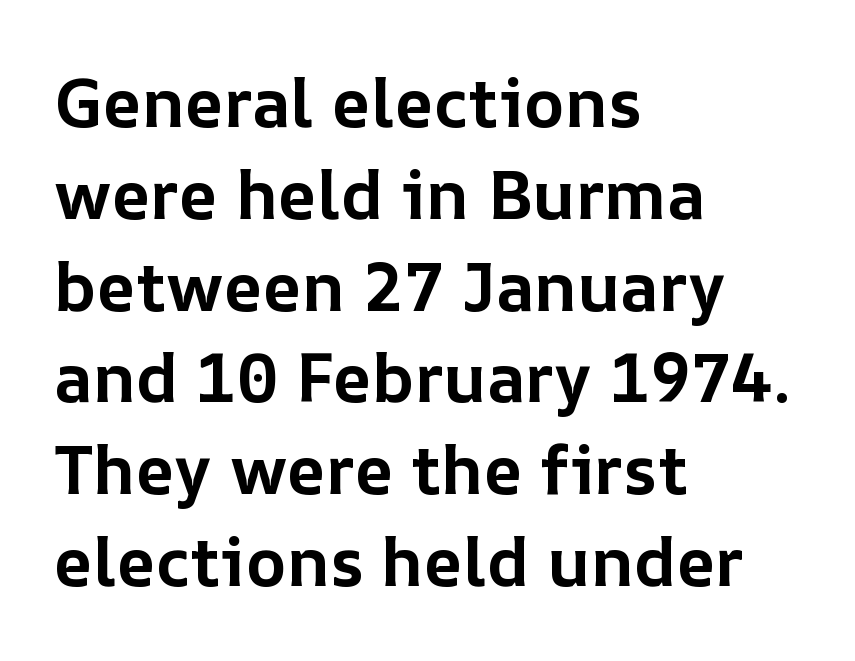
Q: Is the text bold? A: Yes.
Q: Is the text italic (slanted)? A: No, it is upright.
Q: Is the text underlined? A: No.
Q: How is the paragraph aligned? A: Left-aligned.
Q: Is the spacing between letters normal or unusually wide? A: Normal.
Q: Is the spacing between lines tight, normal or loose? A: Normal.
Q: Width (condensed, normal, or wide)? A: Normal.
Q: Stroke contrast? A: Low.
Q: x-height? A: Medium.
Q: Monospaced? A: No.
